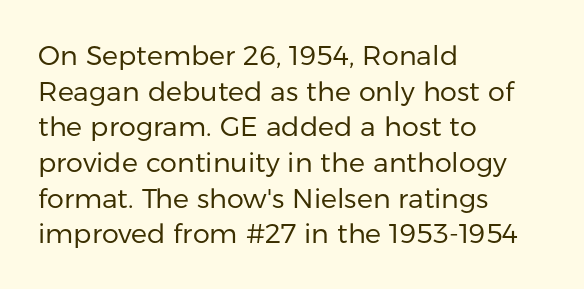
Q: Is the text bold? A: No.
Q: Is the text italic (slanted)? A: No, it is upright.
Q: Is the text underlined? A: No.
Q: How is the paragraph aligned? A: Left-aligned.
Q: Is the spacing between letters normal or unusually wide? A: Normal.
Q: Is the spacing between lines tight, normal or loose? A: Normal.
